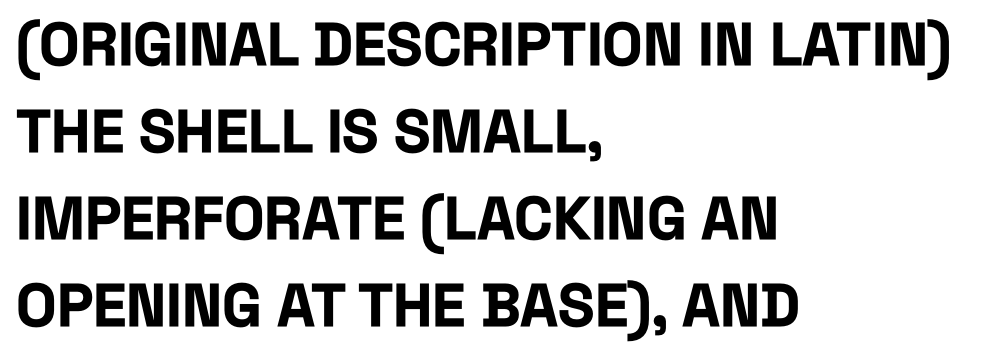
Letter spacing: default. Letters rest on an invisible, unmarked baseline. You can tell it's not italic because the verticals are truly vertical. The face used here is a sans, in the tradition of grotesques and geometrics. Spacing verdict: proportional, widths tailored to each character.
